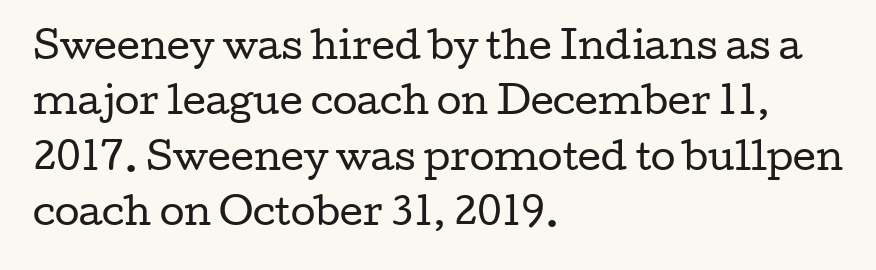
Q: Is the text bold? A: No.
Q: Is the text italic (slanted)? A: No, it is upright.
Q: Is the typeface a serif or a sans-serif typeface? A: Serif.
Q: Is the text underlined? A: No.
Q: How is the paragraph aligned? A: Left-aligned.
Q: Is the spacing between letters normal or unusually wide? A: Normal.
Q: Is the spacing between lines tight, normal or loose? A: Normal.
Q: Width (condensed, normal, or wide)? A: Wide.
Q: Stroke contrast? A: Low.
Q: x-height? A: Medium.
Q: Monospaced? A: No.
